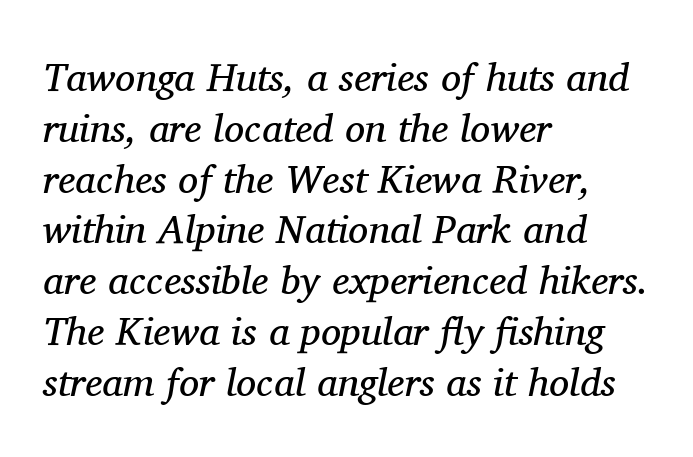
{"serif": "yes", "italic": "yes", "lean": "right", "slant_degrees": 11, "bold": "no", "weight": "regular", "width": "normal", "stroke_contrast": "medium", "x_height": "medium", "monospaced": "no", "underline": "no", "align": "left", "line_spacing": "normal", "line_spacing_ratio": 1.27, "letter_spacing": "normal", "letter_spacing_em": 0.0, "glyph_px": 40}
